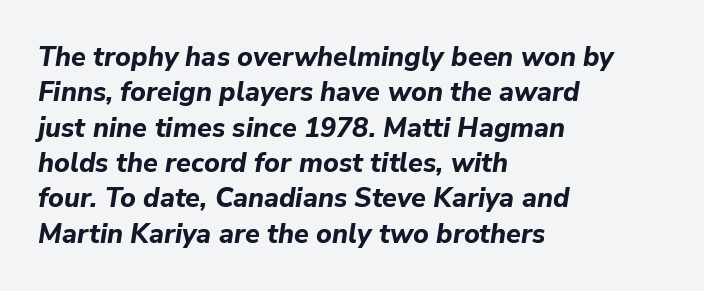
Each word holds together tightly as a unit, with standard inter-letter gaps. Evenly set lines give the paragraph a standard silhouette. Words float on clear page, feet unadorned. A full-strength bold gives these letters their thick strokes.
